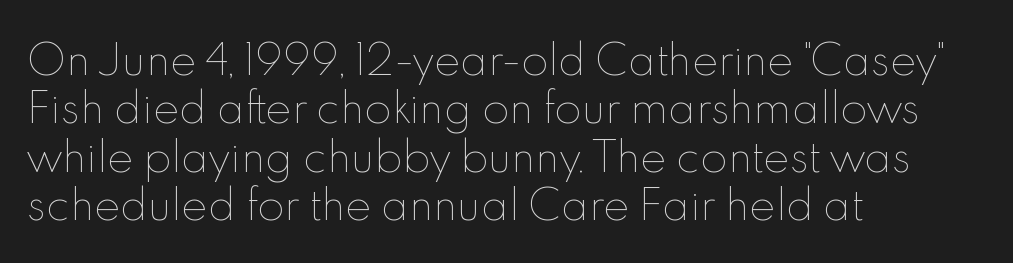
You could call the tracking neutral — neither tight nor loose. The typesetting does not lean heavy: it is not bold. Every row of glyphs begins at an identical x-position on the left. Proportional: the letters do not fall into vertical columns.
